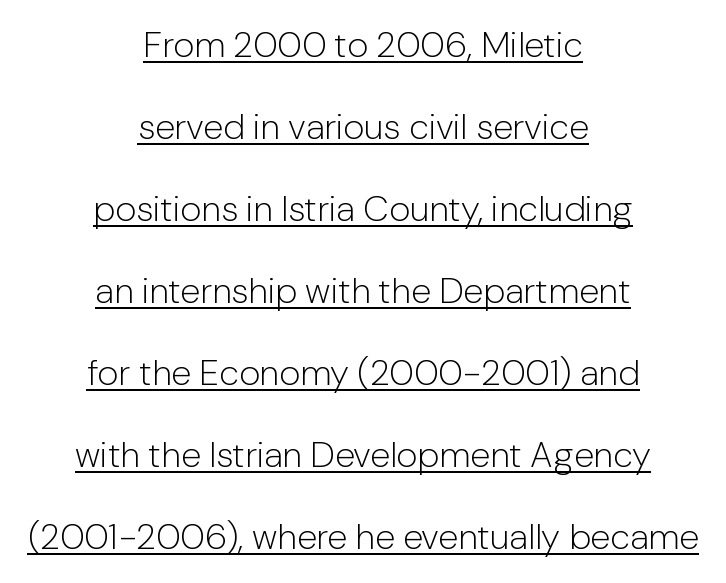
{"serif": "no", "italic": "no", "bold": "no", "weight": "light", "width": "normal", "stroke_contrast": "low", "x_height": "medium", "monospaced": "no", "underline": "yes", "align": "center", "line_spacing": "loose", "line_spacing_ratio": 2.28, "letter_spacing": "normal", "letter_spacing_em": 0.0, "glyph_px": 36}
